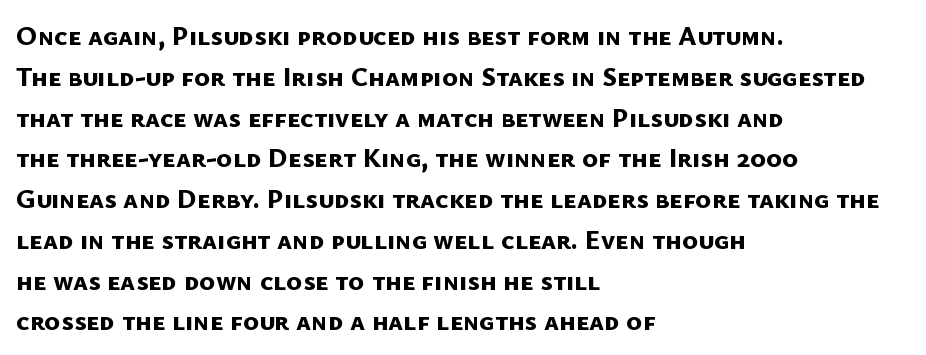
Q: Is the text bold? A: Yes.
Q: Is the text underlined? A: No.
Q: How is the paragraph aligned? A: Left-aligned.
Q: Is the spacing between letters normal or unusually wide? A: Normal.
Q: Is the spacing between lines tight, normal or loose? A: Normal.
